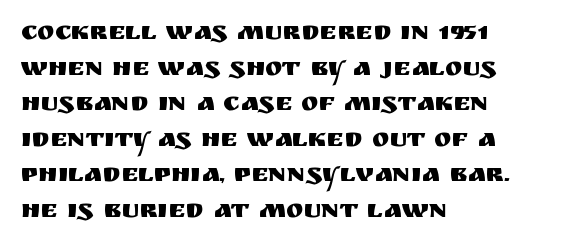
{"italic": "no", "underline": "no", "align": "left", "line_spacing": "normal", "line_spacing_ratio": 1.37, "letter_spacing": "normal", "letter_spacing_em": 0.0, "glyph_px": 26}
